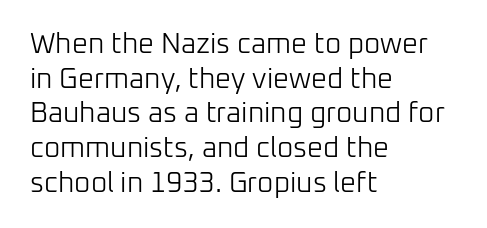
The image shows 28 px light sans-serif type, upright; set left-aligned, line spacing 1.24x, normal letter spacing, not underlined; low stroke contrast and a medium x-height.
